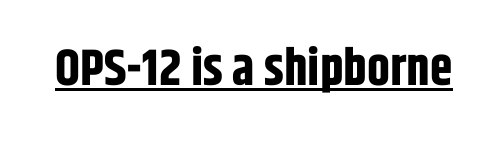
Check where the strokes stop: nothing finishes them off — pure sans. No extra tracking has been applied to these lines. The rendering uses a bold face; every stroke is thick and dark. You could not count columns in this text — the font is proportionally spaced.
